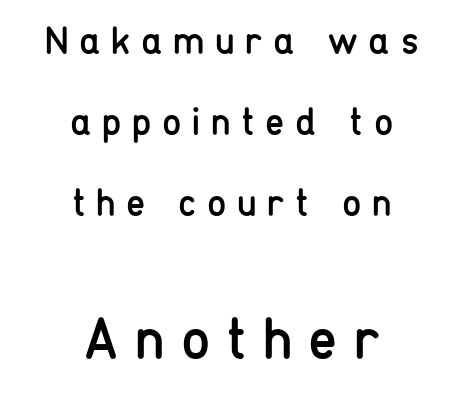
The image shows 59 px regular-weight, condensed sans-serif type, upright; set centered, loose line spacing (2.08x), unusually wide letter spacing (+0.27 em), not underlined; the second (bottom) block is 1.51x larger; low stroke contrast and a medium x-height.
